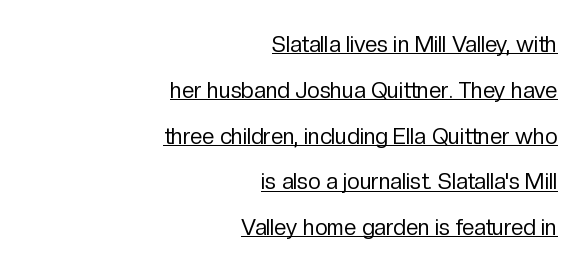
The image shows 22 px text type, upright; set right-aligned, loose line spacing (2.08x), normal letter spacing, underlined.
